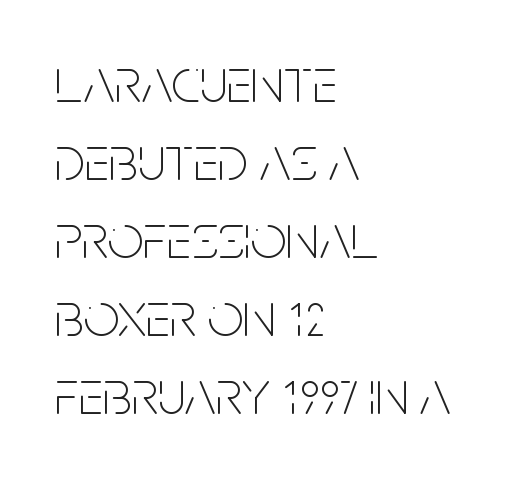
Q: Is the text bold? A: No.
Q: Is the text italic (slanted)? A: No, it is upright.
Q: Is the typeface a serif or a sans-serif typeface? A: Sans-serif.
Q: Is the text underlined? A: No.
Q: How is the paragraph aligned? A: Left-aligned.
Q: Is the spacing between letters normal or unusually wide? A: Normal.
Q: Width (condensed, normal, or wide)? A: Condensed.
Q: Stroke contrast? A: Low.
Q: x-height? A: Large.
Q: Monospaced? A: No.
